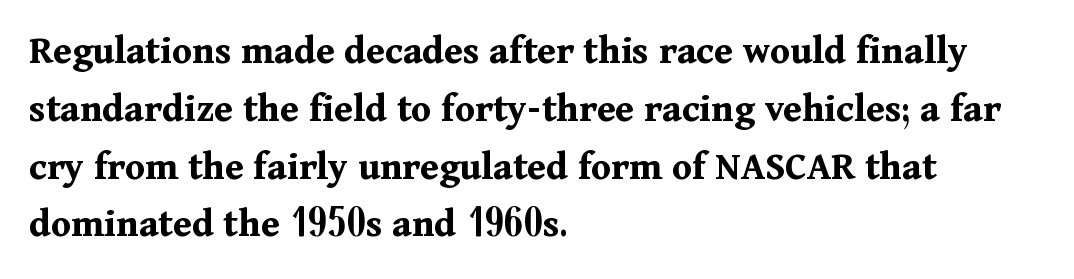
{"serif": "yes", "italic": "no", "bold": "yes", "weight": "bold", "width": "normal", "stroke_contrast": "medium", "x_height": "medium", "monospaced": "no", "underline": "no", "align": "left", "line_spacing": "normal", "line_spacing_ratio": 1.41, "letter_spacing": "normal", "letter_spacing_em": 0.0, "glyph_px": 41}
